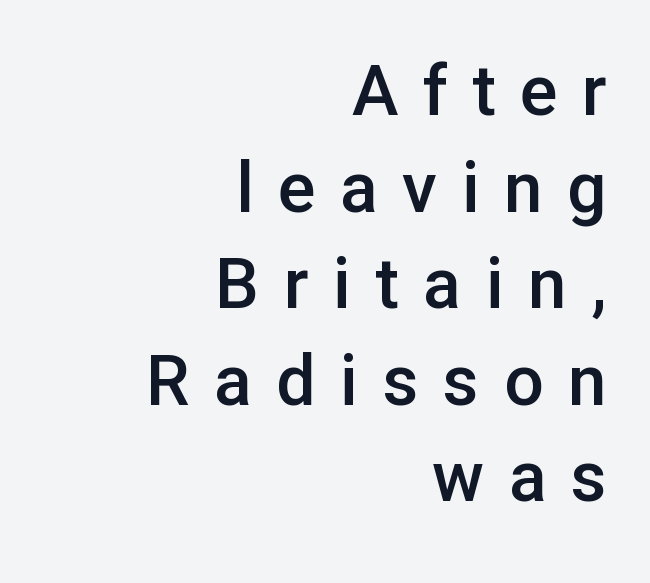
Posture: vertical. The rendering uses natural spacing where letterforms have individual widths. Someone cranked the tracking dial way up on this one. Evenly set lines give the paragraph a standard silhouette.
